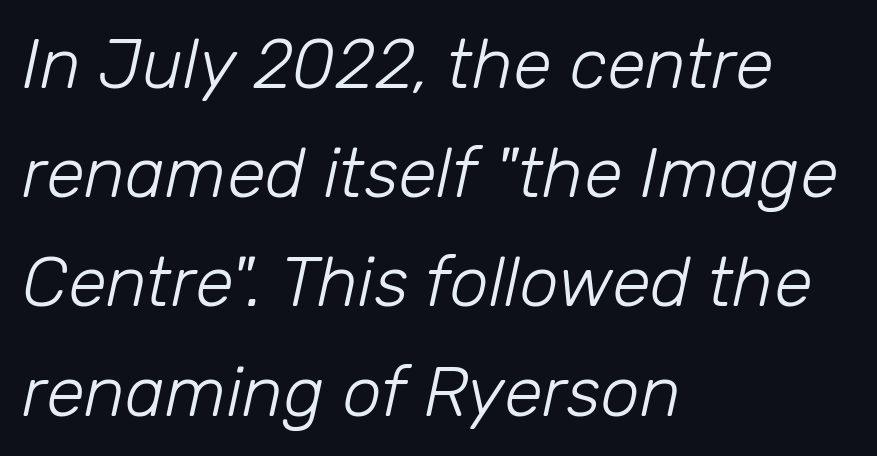
Each stroke keeps to a modest, everyday thickness or less. The foot of each line stays bare and open. Looks like regular typesetting: each glyph gets only the width it needs. Style check: oblique. This block has exactly the height ordinary leading produces. Tracking here is standard; glyphs follow each other at the usual distance.
